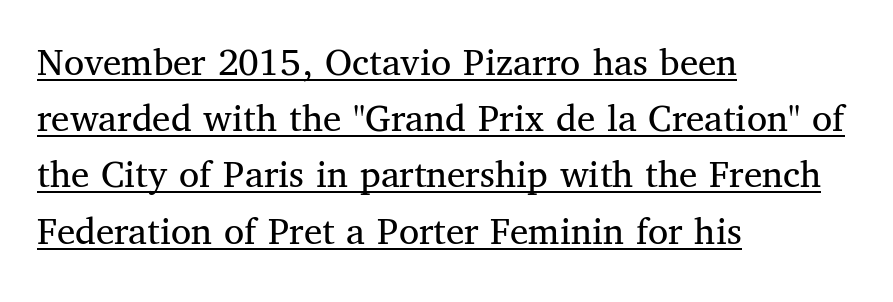
The weight tops out at a normal text grade. Yep, those are serifs on the letters. Glance below the letters and you will spot a drawn line. A classic flush-left, rag-right setting is used for this passage. This sample has the flowing, uneven cadence of proportional lettering. Students, note that the glyphs here touch the page at normal intervals.
